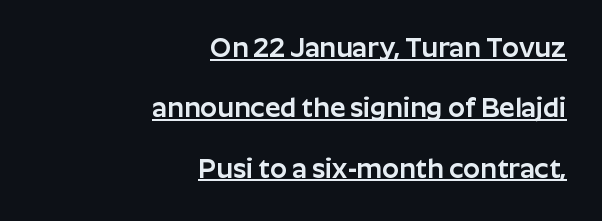
Q: Is the text italic (slanted)? A: No, it is upright.
Q: Is the text underlined? A: Yes.
Q: How is the paragraph aligned? A: Right-aligned.
Q: Is the spacing between letters normal or unusually wide? A: Normal.
Q: Is the spacing between lines tight, normal or loose? A: Loose.
